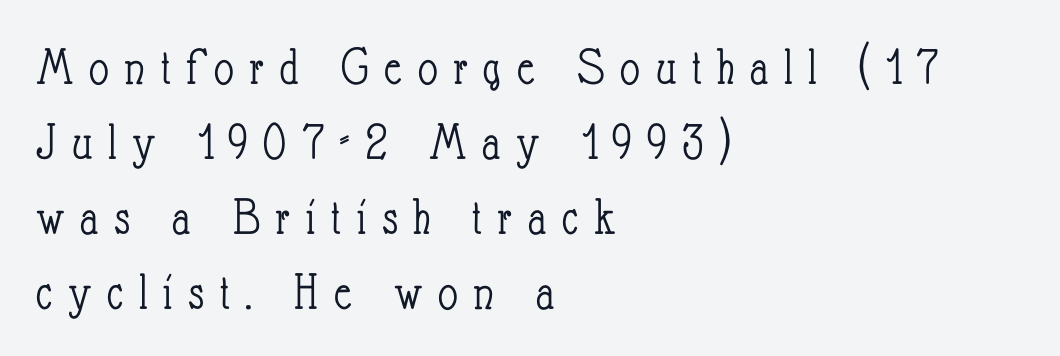
{"italic": "no", "bold": "no", "weight": "light", "width": "condensed", "stroke_contrast": "low", "x_height": "small", "monospaced": "no", "underline": "no", "align": "left", "line_spacing": "normal", "line_spacing_ratio": 1.39, "letter_spacing": "wide", "letter_spacing_em": 0.29, "glyph_px": 54}
